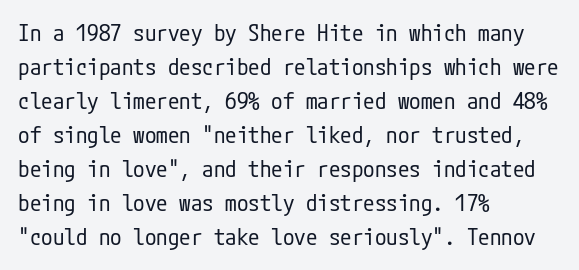
Q: Is the text bold? A: No.
Q: Is the text italic (slanted)? A: No, it is upright.
Q: Is the text underlined? A: No.
Q: How is the paragraph aligned? A: Left-aligned.
Q: Is the spacing between letters normal or unusually wide? A: Normal.
Q: Is the spacing between lines tight, normal or loose? A: Normal.
